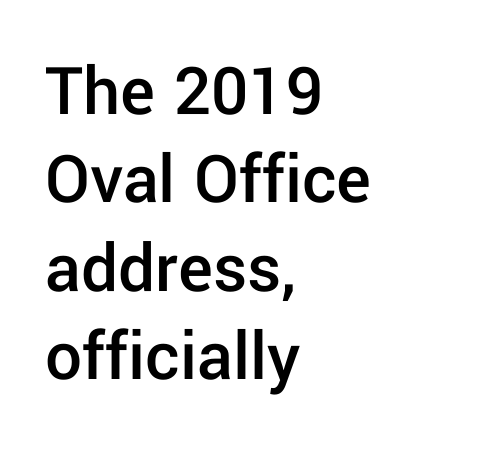
{"serif": "no", "italic": "no", "bold": "semi", "weight": "semibold", "width": "normal", "stroke_contrast": "low", "x_height": "medium", "monospaced": "no", "underline": "no", "align": "left", "line_spacing_ratio": 1.21, "letter_spacing": "normal", "letter_spacing_em": 0.0, "glyph_px": 73}
